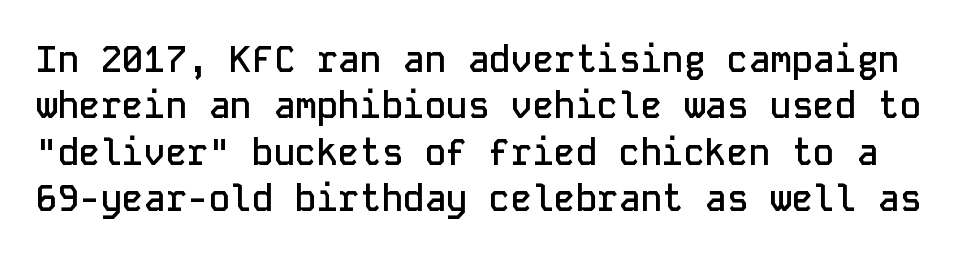
The image shows 36 px semibold sans-serif type, upright, monospaced; set normal line spacing (1.29x), normal letter spacing, not underlined; low stroke contrast and a medium x-height.
